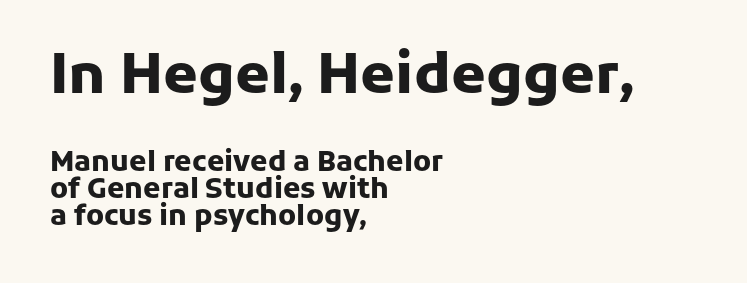
{"serif": "no", "italic": "no", "bold": "yes", "weight": "heavy", "width": "normal", "stroke_contrast": "low", "x_height": "medium", "monospaced": "no", "underline": "no", "align": "left", "line_spacing": "tight", "line_spacing_ratio": 0.97, "letter_spacing": "normal", "letter_spacing_em": 0.0, "larger_block": "first", "size_ratio": 2.0, "glyph_px": 56}
